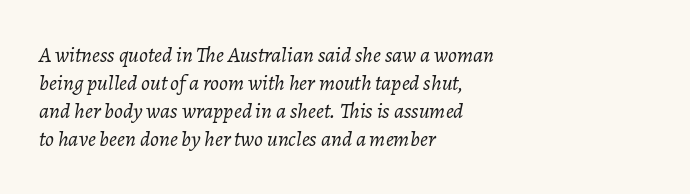
Compared with a centered layout, this one pins lines to the left instead. A typesetter would mark this as italic. Leading: standard. Check under the words: just untouched page. The typeface has the unassuming heft of standard copy or less.
